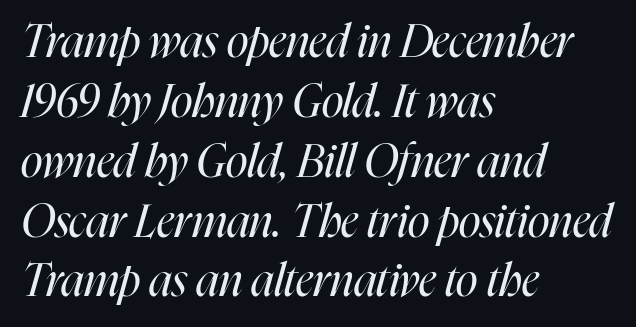
Quick note: italic. Descenders hang freely into open space. The letterforms sit at book weight or below. In CSS terms this would be text-align: left.
